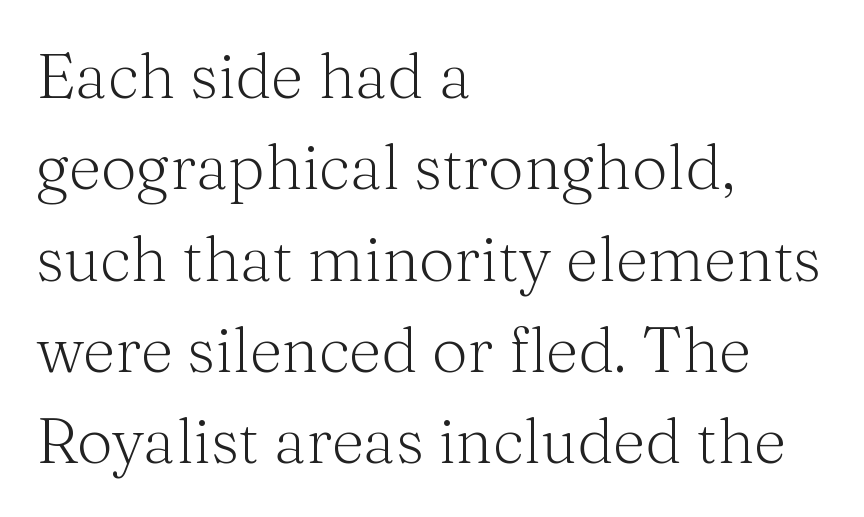
Q: Is the text bold? A: No.
Q: Is the text italic (slanted)? A: No, it is upright.
Q: Is the typeface a serif or a sans-serif typeface? A: Serif.
Q: Is the text underlined? A: No.
Q: How is the paragraph aligned? A: Left-aligned.
Q: Is the spacing between letters normal or unusually wide? A: Normal.
Q: Is the spacing between lines tight, normal or loose? A: Normal.
Q: Width (condensed, normal, or wide)? A: Normal.
Q: Stroke contrast? A: Medium.
Q: x-height? A: Medium.
Q: Monospaced? A: No.
